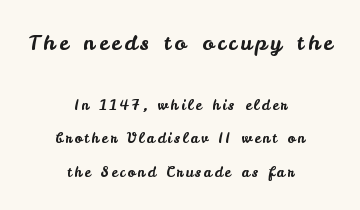
The image shows 21 px text type; set centered, loose line spacing (2.39x), not underlined; the first (top) block is 1.5x larger.
